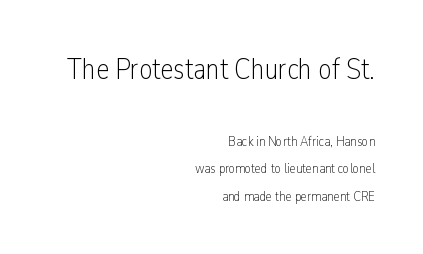
The image shows 30 px light, condensed sans-serif type, upright; set right-aligned, loose line spacing (1.96x), normal letter spacing, not underlined; the first (top) block is 2.14x larger; low stroke contrast and a medium x-height.
